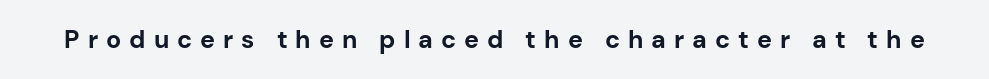
The type is letterspaced generously, with wide tracking. The axis of the letterforms is exactly vertical. Quick note: underline off. These words are printed bold, with thick strokes throughout.
